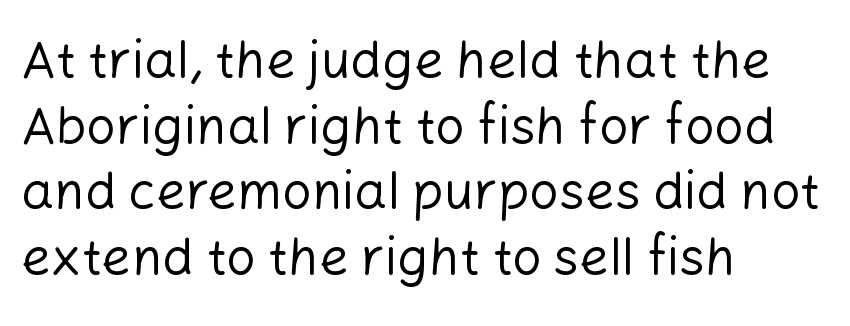
Q: Is the text bold? A: No.
Q: Is the text italic (slanted)? A: No, it is upright.
Q: Is the typeface a serif or a sans-serif typeface? A: Sans-serif.
Q: Is the text underlined? A: No.
Q: How is the paragraph aligned? A: Left-aligned.
Q: Is the spacing between letters normal or unusually wide? A: Normal.
Q: Is the spacing between lines tight, normal or loose? A: Normal.
Q: Width (condensed, normal, or wide)? A: Normal.
Q: Stroke contrast? A: Low.
Q: x-height? A: Medium.
Q: Monospaced? A: No.
